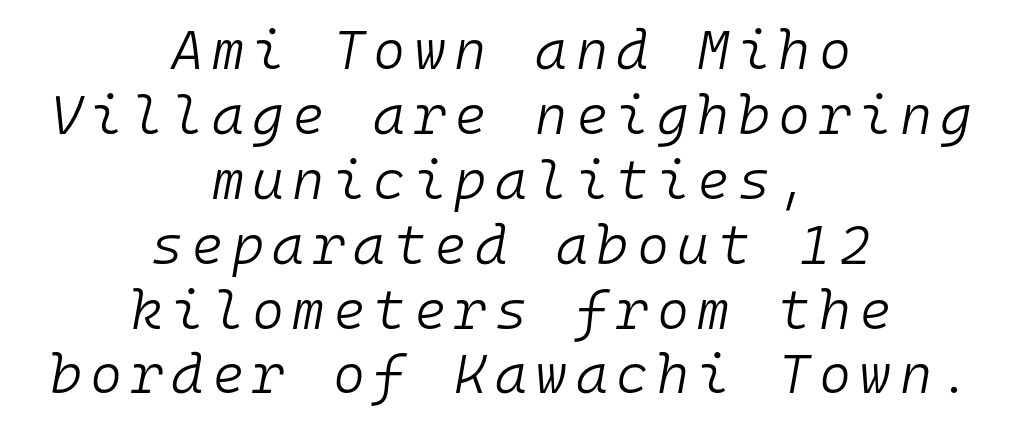
The paragraph has two soft edges and a firm central axis. Fixed-width glyphs throughout — classic coding-font behaviour. Yep, that's italic — everything's leaning. Anything drawn beneath the words? Only blank space. The strokes are not fattened; the text isn't bold.
